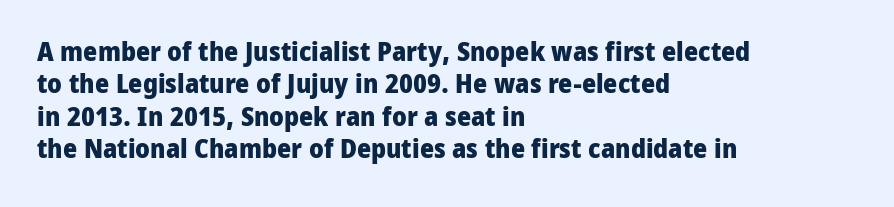
The image shows 27 px bold type, upright; set left-aligned, line spacing 1.2x, normal letter spacing, not underlined.
